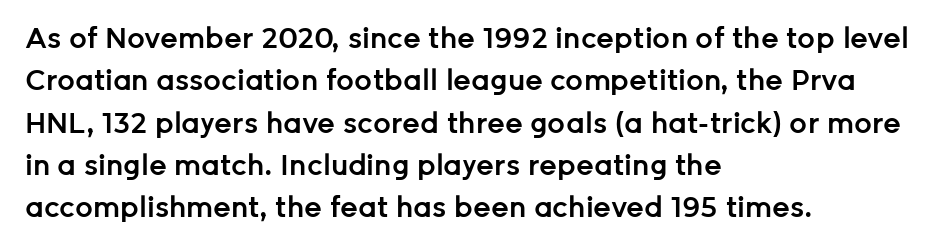
{"serif": "no", "italic": "no", "bold": "semi", "weight": "semibold", "width": "normal", "stroke_contrast": "low", "x_height": "medium", "monospaced": "no", "underline": "no", "align": "left", "line_spacing": "normal", "line_spacing_ratio": 1.51, "letter_spacing": "normal", "letter_spacing_em": 0.0, "glyph_px": 28}
